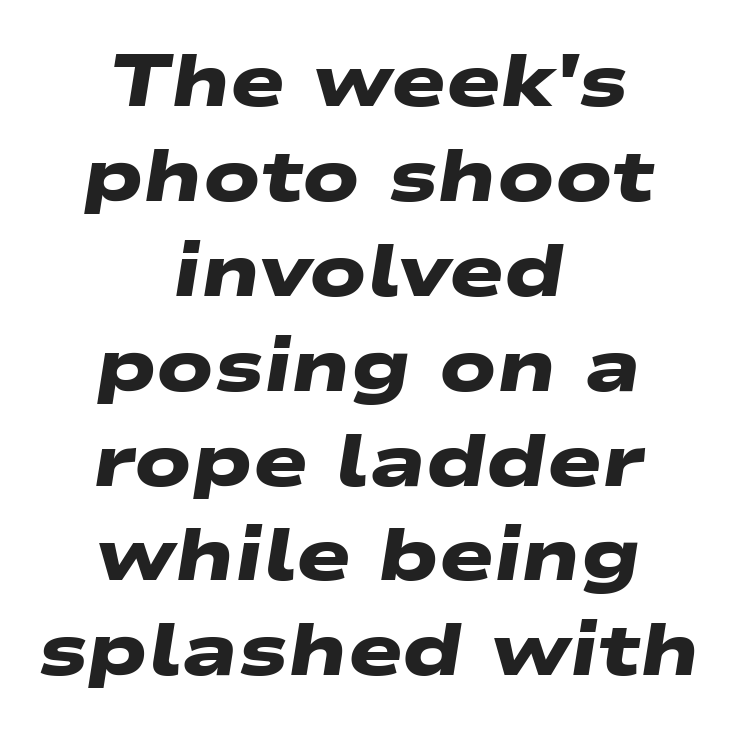
Q: Is the text bold? A: Yes.
Q: Is the typeface a serif or a sans-serif typeface? A: Sans-serif.
Q: Is the text underlined? A: No.
Q: How is the paragraph aligned? A: Centered.
Q: Is the spacing between letters normal or unusually wide? A: Normal.
Q: Is the spacing between lines tight, normal or loose? A: Normal.
Q: Width (condensed, normal, or wide)? A: Wide.
Q: Stroke contrast? A: Low.
Q: x-height? A: Medium.
Q: Monospaced? A: No.
